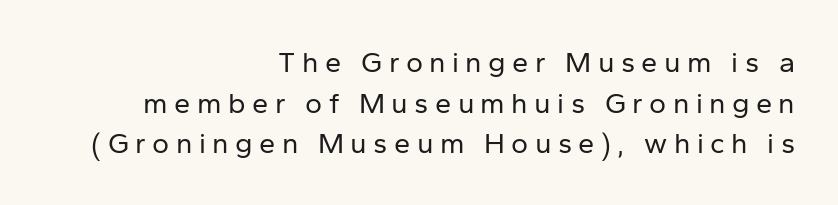
Q: Is the text bold? A: No.
Q: Is the text italic (slanted)? A: No, it is upright.
Q: Is the typeface a serif or a sans-serif typeface? A: Sans-serif.
Q: Is the text underlined? A: No.
Q: How is the paragraph aligned? A: Right-aligned.
Q: Is the spacing between letters normal or unusually wide? A: Unusually wide.
Q: Is the spacing between lines tight, normal or loose? A: Normal.
Q: Width (condensed, normal, or wide)? A: Normal.
Q: Stroke contrast? A: Low.
Q: x-height? A: Medium.
Q: Monospaced? A: No.
